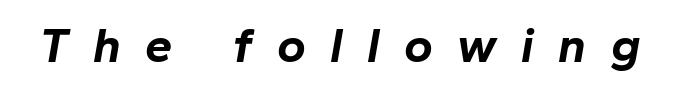
{"italic": "yes", "lean": "right", "slant_degrees": 10, "bold": "yes", "weight": "bold", "width": "normal", "stroke_contrast": "low", "x_height": "medium", "monospaced": "no", "underline": "no", "letter_spacing": "wide", "letter_spacing_em": 0.5, "glyph_px": 49}
